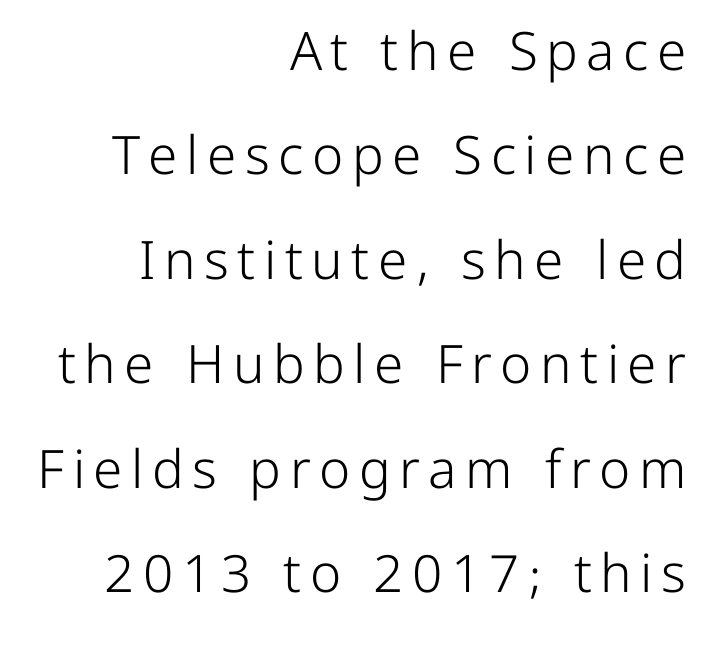
Q: Is the text bold? A: No.
Q: Is the text italic (slanted)? A: No, it is upright.
Q: Is the typeface a serif or a sans-serif typeface? A: Sans-serif.
Q: Is the text underlined? A: No.
Q: How is the paragraph aligned? A: Right-aligned.
Q: Is the spacing between lines tight, normal or loose? A: Loose.
Q: Width (condensed, normal, or wide)? A: Normal.
Q: Stroke contrast? A: Low.
Q: x-height? A: Medium.
Q: Monospaced? A: No.
